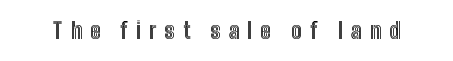
Q: Is the text italic (slanted)? A: No, it is upright.
Q: Is the text underlined? A: No.
Q: Is the spacing between letters normal or unusually wide? A: Unusually wide.
